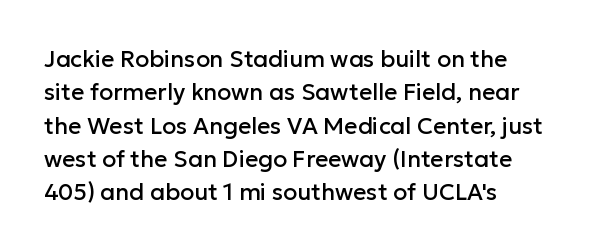
The image shows 23 px text type, upright; set normal line spacing (1.45x), normal letter spacing, not underlined.
